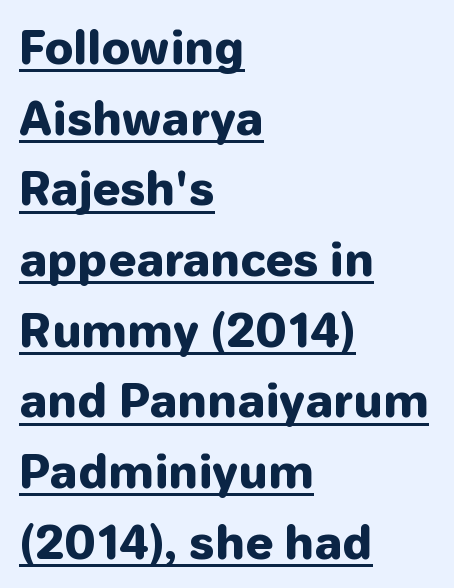
Q: Is the text bold? A: Yes.
Q: Is the text italic (slanted)? A: No, it is upright.
Q: Is the typeface a serif or a sans-serif typeface? A: Sans-serif.
Q: Is the text underlined? A: Yes.
Q: How is the paragraph aligned? A: Left-aligned.
Q: Is the spacing between letters normal or unusually wide? A: Normal.
Q: Is the spacing between lines tight, normal or loose? A: Normal.
Q: Width (condensed, normal, or wide)? A: Normal.
Q: Stroke contrast? A: Low.
Q: x-height? A: Medium.
Q: Monospaced? A: No.
